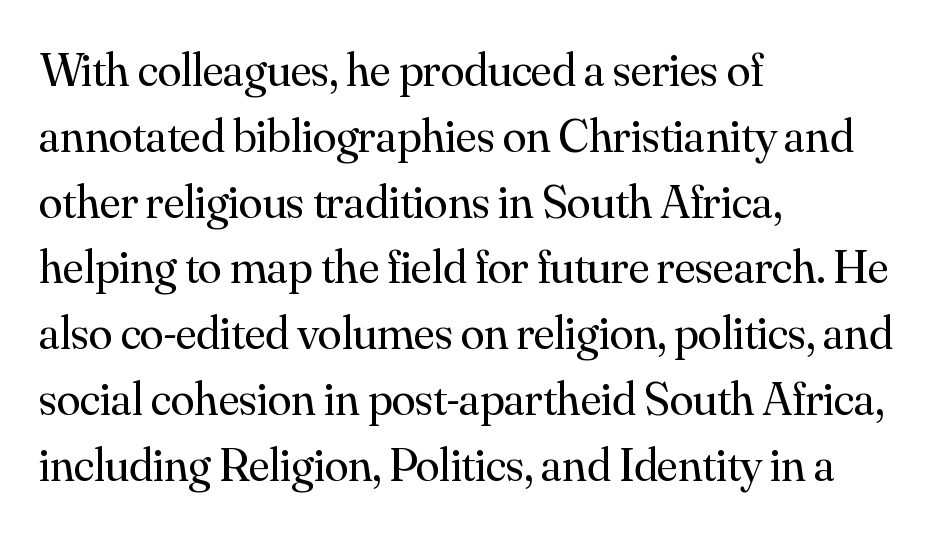
Q: Is the text bold? A: No.
Q: Is the text italic (slanted)? A: No, it is upright.
Q: Is the typeface a serif or a sans-serif typeface? A: Serif.
Q: Is the text underlined? A: No.
Q: How is the paragraph aligned? A: Left-aligned.
Q: Is the spacing between letters normal or unusually wide? A: Normal.
Q: Is the spacing between lines tight, normal or loose? A: Normal.
Q: Width (condensed, normal, or wide)? A: Normal.
Q: Stroke contrast? A: Medium.
Q: x-height? A: Small.
Q: Monospaced? A: No.
